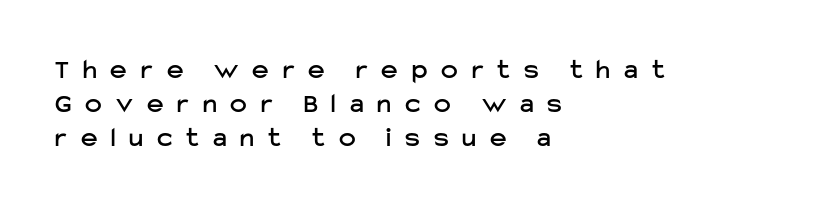
Compared with typical body copy, the letter spacing here is much looser. The face used here is proportionally spaced, like ordinary book or web type. The paragraph has a hard left edge and a soft right edge. The axis of the letterforms is exactly vertical.
